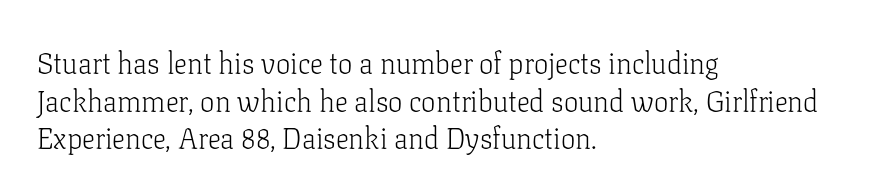
{"serif": "yes", "italic": "no", "bold": "no", "weight": "light", "width": "normal", "stroke_contrast": "low", "x_height": "medium", "monospaced": "no", "underline": "no", "align": "left", "line_spacing": "normal", "line_spacing_ratio": 1.3, "letter_spacing": "normal", "letter_spacing_em": 0.0, "glyph_px": 29}
